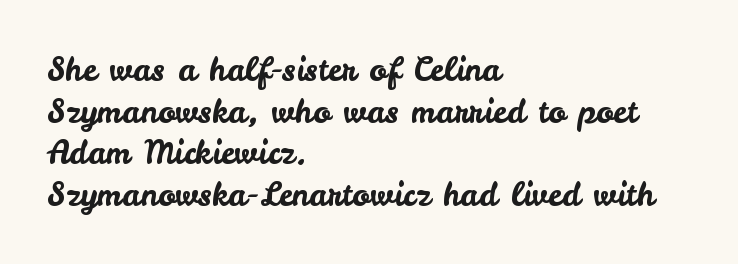
The image shows 32 px sans-serif type; set left-aligned, normal line spacing (1.3x), normal letter spacing, not underlined; low stroke contrast and a small x-height.
